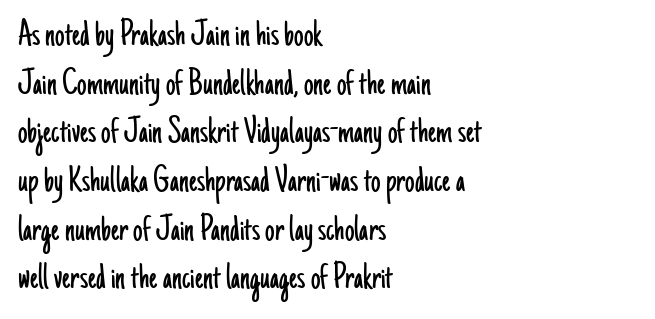
{"serif": "no", "italic": "no", "bold": "no", "weight": "light", "width": "condensed", "stroke_contrast": "low", "x_height": "small", "monospaced": "no", "underline": "no", "align": "left", "line_spacing": "normal", "line_spacing_ratio": 1.28, "letter_spacing": "normal", "letter_spacing_em": 0.0, "glyph_px": 38}
